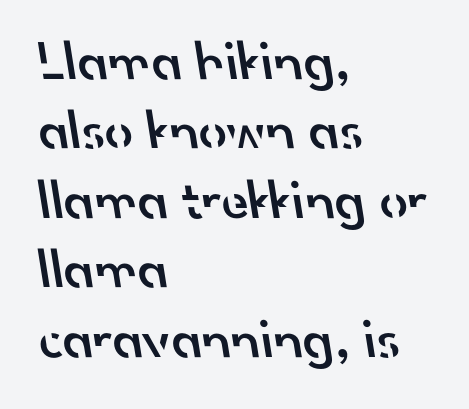
{"serif": "no", "bold": "semi", "weight": "semibold", "width": "normal", "stroke_contrast": "low", "x_height": "small", "monospaced": "no", "underline": "no", "align": "left", "line_spacing_ratio": 1.24, "letter_spacing": "normal", "letter_spacing_em": 0.0, "glyph_px": 56}
